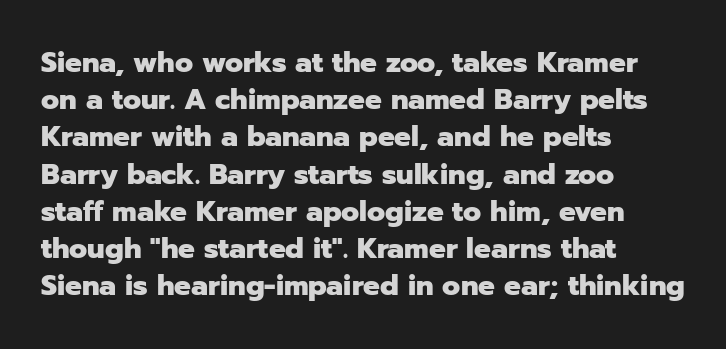
The rendering uses natural spacing where letterforms have individual widths. Characters follow at the spacing the type designer built in. Leading: standard. Descender tails drop into unmarked territory. Unlike italic type, these characters show no tilt at all. Grotesque or geometric, the face here clearly has no serifs.
